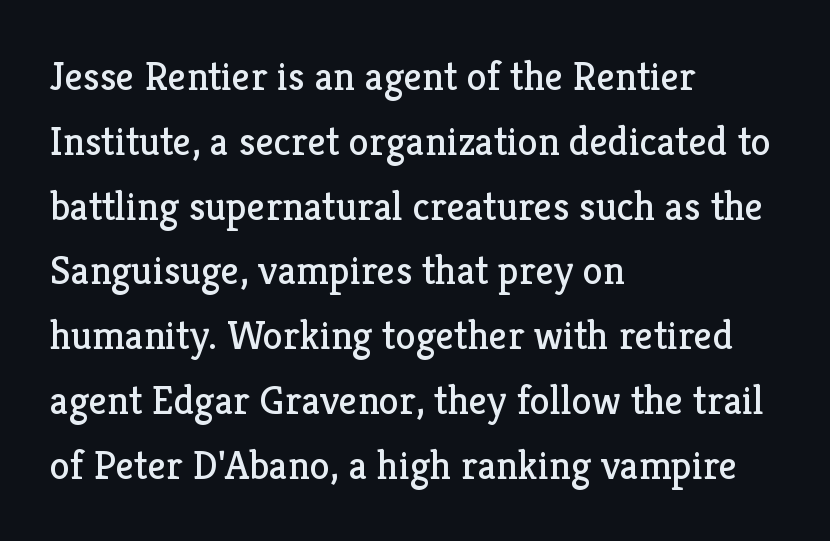
Think of a printed novel: that variable character pitch is what you see here. The type is set solid horizontally, with unmodified tracking. No letter is thick-stroked: the sample isn't bold. Italic: no, the glyphs are upright roman. Descenders are the only things crossing below the line.
